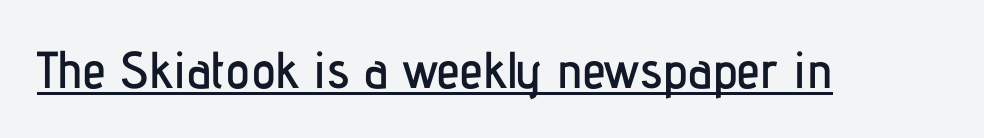
Q: Is the text italic (slanted)? A: No, it is upright.
Q: Is the typeface a serif or a sans-serif typeface? A: Sans-serif.
Q: Is the text underlined? A: Yes.
Q: Is the spacing between letters normal or unusually wide? A: Normal.
Q: Width (condensed, normal, or wide)? A: Condensed.
Q: Stroke contrast? A: Low.
Q: x-height? A: Medium.
Q: Monospaced? A: No.
